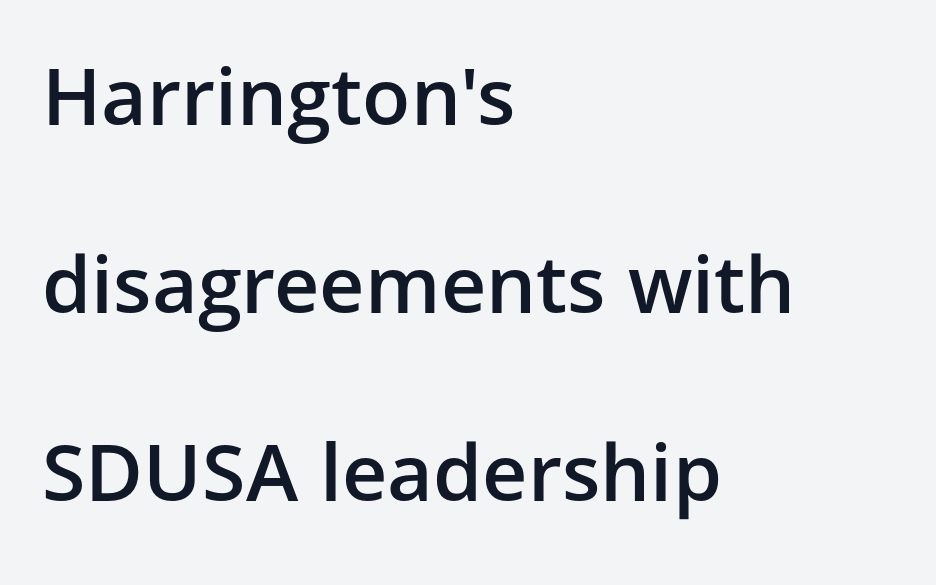
Q: Is the text bold? A: Semi-bold.
Q: Is the text italic (slanted)? A: No, it is upright.
Q: Is the typeface a serif or a sans-serif typeface? A: Sans-serif.
Q: Is the text underlined? A: No.
Q: How is the paragraph aligned? A: Left-aligned.
Q: Is the spacing between letters normal or unusually wide? A: Normal.
Q: Is the spacing between lines tight, normal or loose? A: Loose.
Q: Width (condensed, normal, or wide)? A: Normal.
Q: Stroke contrast? A: Low.
Q: x-height? A: Medium.
Q: Monospaced? A: No.
